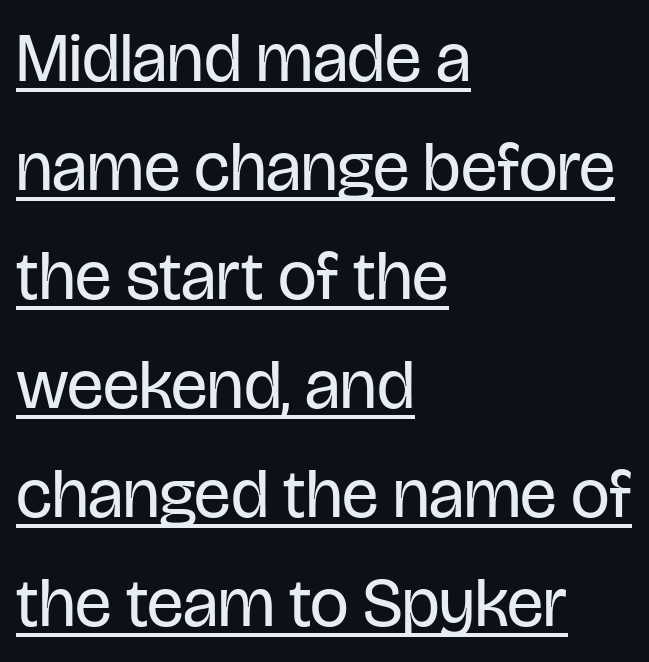
The horizontal fit of the characters is conventional and even. Regular leading. The strokes are not fattened; the text isn't bold. Visually the block forms a straight wall on the left and a jagged coastline on the right. Looks like someone drew a line under every word here.
